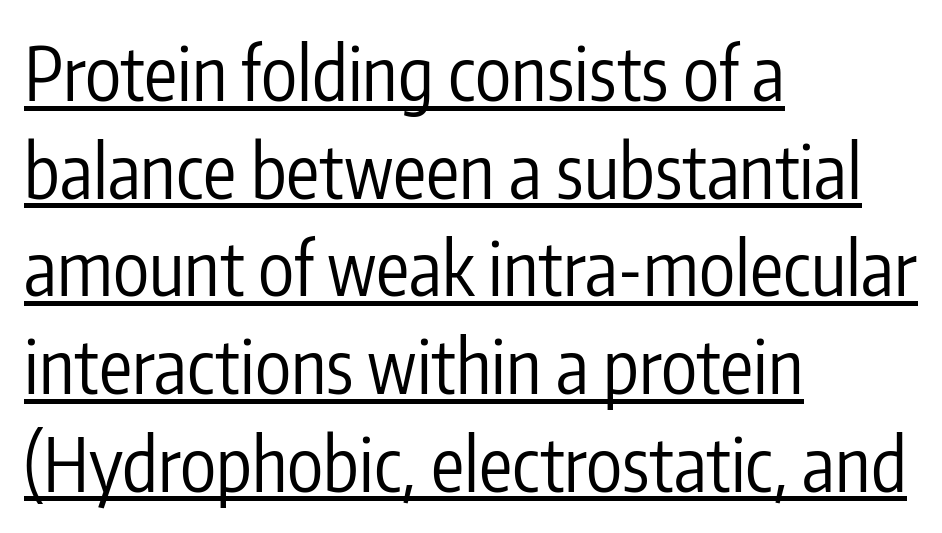
The image shows 74 px regular-weight, condensed sans-serif type, upright; set left-aligned, normal line spacing (1.32x), normal letter spacing, underlined; low stroke contrast and a medium x-height.
